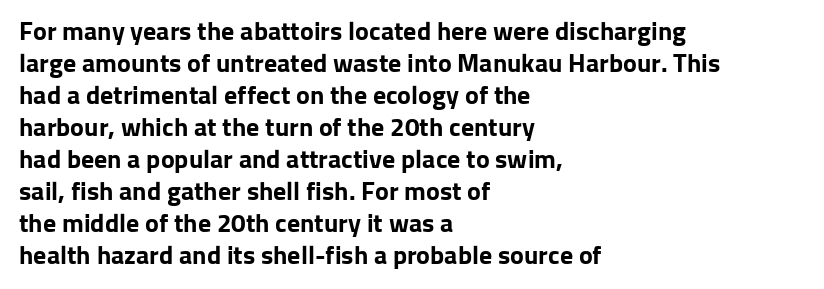
The image shows 26 px bold type, upright; set left-aligned, line spacing 1.23x, normal letter spacing, not underlined.
